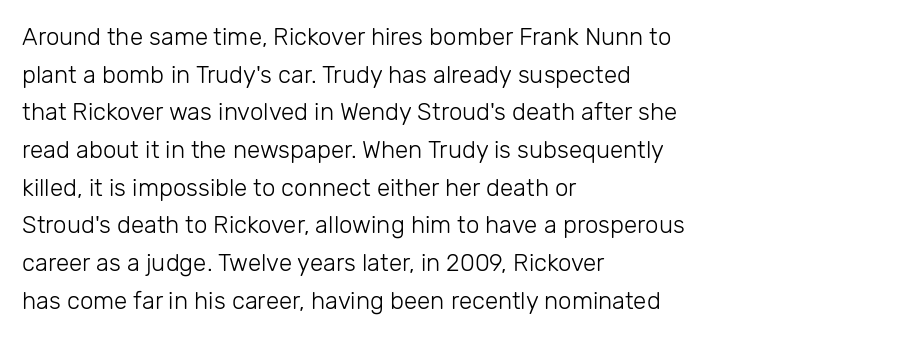
{"italic": "no", "bold": "no", "underline": "no", "align": "left", "line_spacing": "normal", "line_spacing_ratio": 1.57, "letter_spacing": "normal", "letter_spacing_em": 0.0, "glyph_px": 24}
